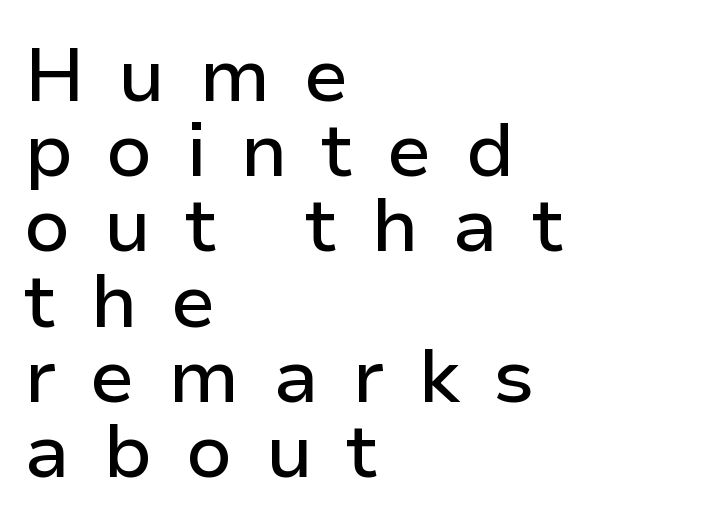
{"serif": "no", "italic": "no", "width": "normal", "stroke_contrast": "low", "x_height": "medium", "monospaced": "no", "underline": "no", "align": "left", "line_spacing": "tight", "line_spacing_ratio": 0.99, "letter_spacing": "wide", "letter_spacing_em": 0.44, "glyph_px": 76}
